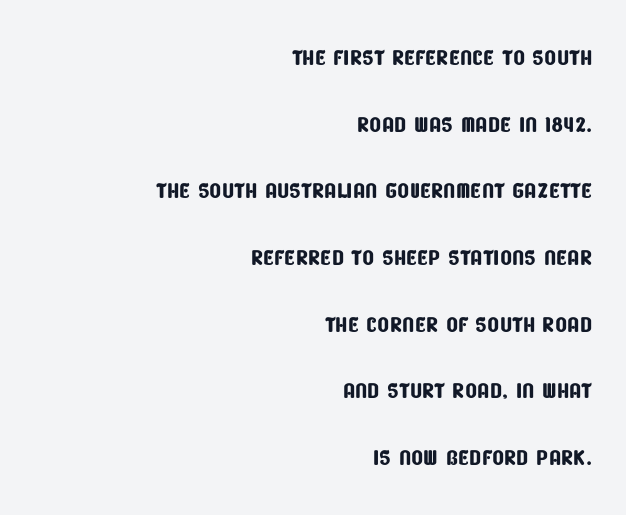
Rows of type keep a wide berth in the vertical direction. Proportional: the letters do not fall into vertical columns. The zone under the glyphs is completely vacant. The glyphs in this specimen are sans serif.
